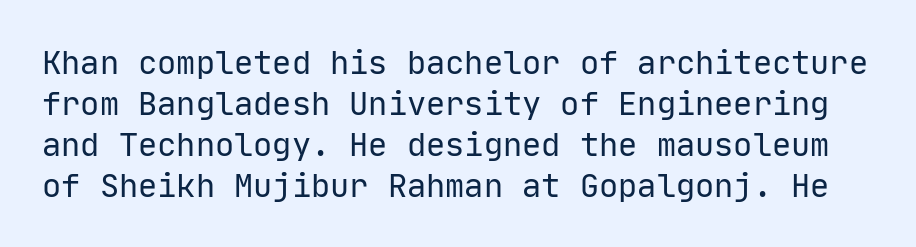
Q: Is the text bold? A: No.
Q: Is the text italic (slanted)? A: No, it is upright.
Q: Is the typeface a serif or a sans-serif typeface? A: Sans-serif.
Q: Is the text underlined? A: No.
Q: Is the spacing between letters normal or unusually wide? A: Normal.
Q: Is the spacing between lines tight, normal or loose? A: Normal.
Q: Width (condensed, normal, or wide)? A: Normal.
Q: Stroke contrast? A: Low.
Q: x-height? A: Medium.
Q: Monospaced? A: Yes.
